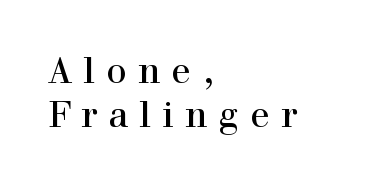
Leftover space on each line is placed entirely after the last word. There is plenty of visible air inserted between adjacent glyphs. Words float on clear page, feet unadorned. The rendering shows small feet on the letterforms — a serif design. The axis of the letterforms is exactly vertical.
